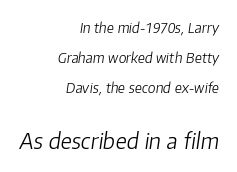
Q: Is the text bold? A: No.
Q: Is the text italic (slanted)? A: Yes, it leans right by about 8 degrees.
Q: Is the text underlined? A: No.
Q: How is the paragraph aligned? A: Right-aligned.
Q: Is the spacing between letters normal or unusually wide? A: Normal.
Q: Is the spacing between lines tight, normal or loose? A: Loose.
Q: Which block of text is set in a larger size, the first (top) or the second (bottom)? A: The second (bottom) one.
